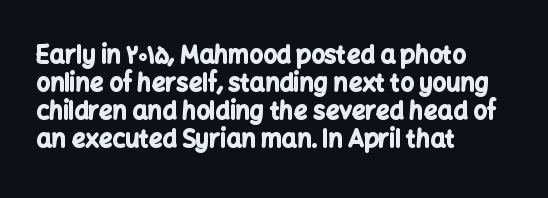
{"italic": "no", "bold": "yes", "underline": "no", "align": "left", "line_spacing_ratio": 1.17, "letter_spacing": "normal", "letter_spacing_em": 0.0, "glyph_px": 24}
